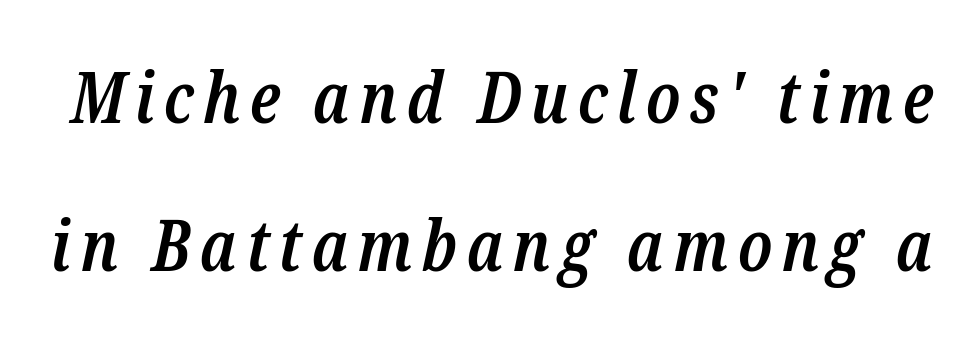
Q: Is the text bold? A: Semi-bold.
Q: Is the text italic (slanted)? A: Yes, it leans right by about 12 degrees.
Q: Is the typeface a serif or a sans-serif typeface? A: Serif.
Q: Is the text underlined? A: No.
Q: Is the spacing between lines tight, normal or loose? A: Loose.
Q: Width (condensed, normal, or wide)? A: Condensed.
Q: Stroke contrast? A: Low.
Q: x-height? A: Medium.
Q: Monospaced? A: No.
